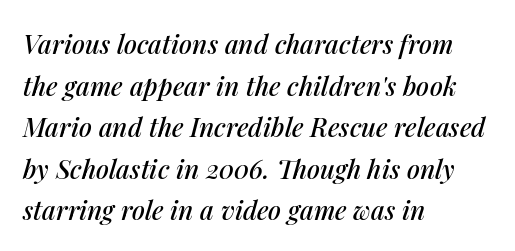
Q: Is the text italic (slanted)? A: Yes, it leans right by about 14 degrees.
Q: Is the text underlined? A: No.
Q: How is the paragraph aligned? A: Left-aligned.
Q: Is the spacing between letters normal or unusually wide? A: Normal.
Q: Is the spacing between lines tight, normal or loose? A: Normal.
